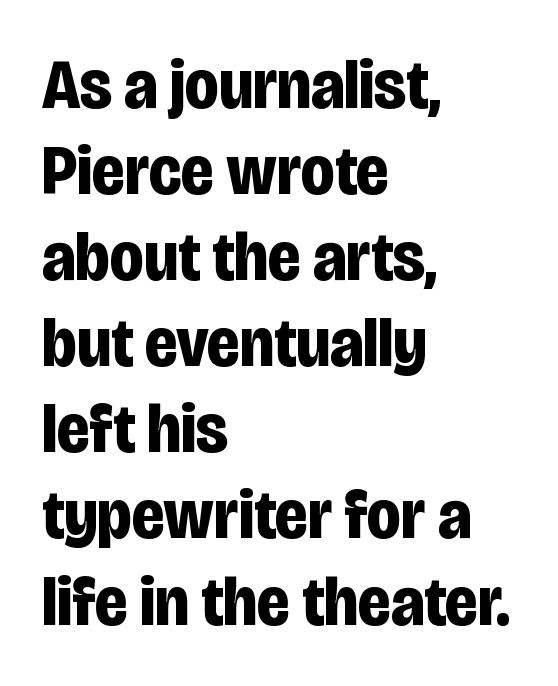
{"serif": "no", "italic": "no", "bold": "yes", "weight": "bold", "width": "condensed", "stroke_contrast": "low", "x_height": "large", "monospaced": "no", "underline": "no", "align": "left", "line_spacing_ratio": 1.23, "letter_spacing": "normal", "letter_spacing_em": 0.0, "glyph_px": 70}
